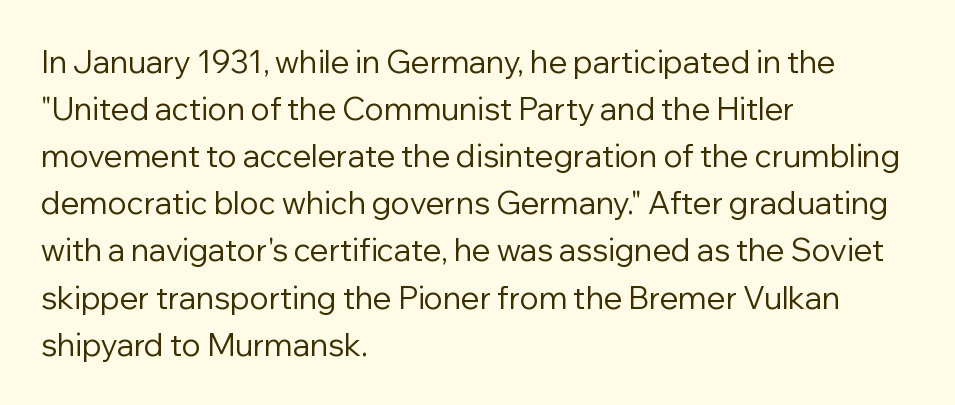
Q: Is the text bold? A: No.
Q: Is the text italic (slanted)? A: No, it is upright.
Q: Is the typeface a serif or a sans-serif typeface? A: Sans-serif.
Q: Is the text underlined? A: No.
Q: How is the paragraph aligned? A: Left-aligned.
Q: Is the spacing between letters normal or unusually wide? A: Normal.
Q: Is the spacing between lines tight, normal or loose? A: Normal.
Q: Width (condensed, normal, or wide)? A: Normal.
Q: Stroke contrast? A: Low.
Q: x-height? A: Medium.
Q: Monospaced? A: No.
